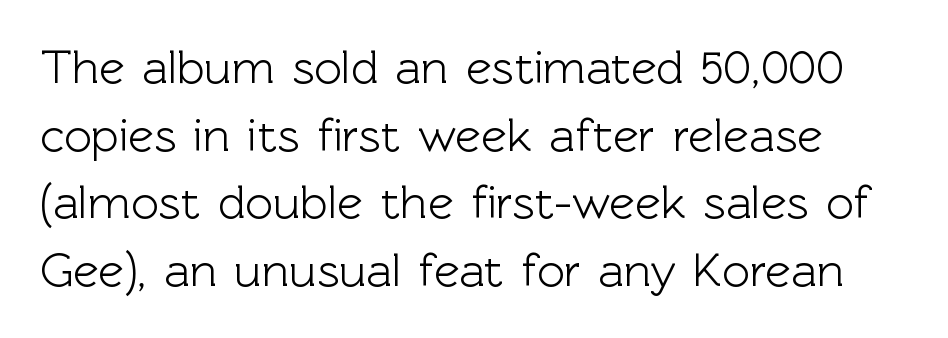
{"serif": "no", "italic": "no", "width": "normal", "x_height": "medium", "monospaced": "no", "underline": "no", "line_spacing": "normal", "line_spacing_ratio": 1.41, "letter_spacing": "normal", "letter_spacing_em": 0.0, "glyph_px": 48}
